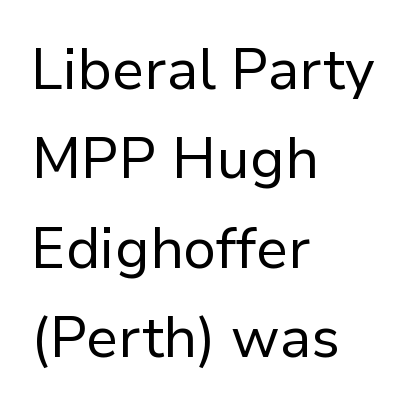
Q: Is the text bold? A: No.
Q: Is the text italic (slanted)? A: No, it is upright.
Q: Is the typeface a serif or a sans-serif typeface? A: Sans-serif.
Q: Is the text underlined? A: No.
Q: How is the paragraph aligned? A: Left-aligned.
Q: Is the spacing between letters normal or unusually wide? A: Normal.
Q: Is the spacing between lines tight, normal or loose? A: Normal.
Q: Width (condensed, normal, or wide)? A: Normal.
Q: Stroke contrast? A: Low.
Q: x-height? A: Medium.
Q: Monospaced? A: No.
